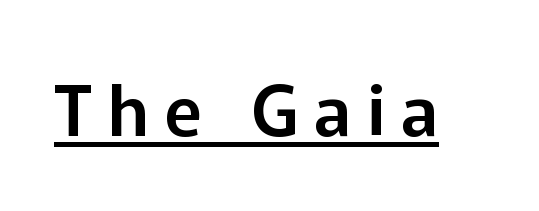
The image shows 70 px sans-serif type, upright; set unusually wide letter spacing (+0.23 em), underlined; low stroke contrast and a medium x-height.
